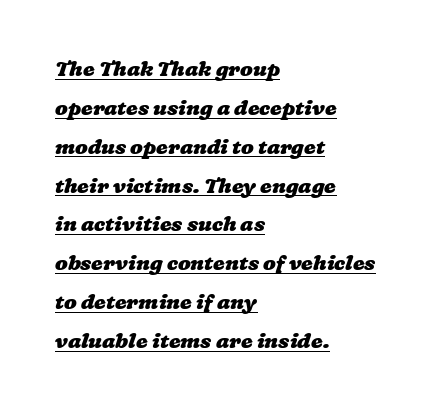
The words here are underlined. The face used here is rendered with its standard letterfit. Short and long lines alike share a common starting point at left. Thick stems and heavy bowls — unmistakably bold.
